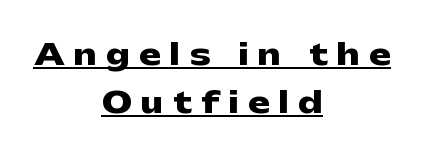
{"serif": "no", "italic": "no", "bold": "yes", "weight": "heavy", "width": "wide", "stroke_contrast": "low", "x_height": "medium", "monospaced": "no", "underline": "yes", "align": "center", "line_spacing": "normal", "line_spacing_ratio": 1.65, "letter_spacing": "wide", "letter_spacing_em": 0.33, "glyph_px": 29}
